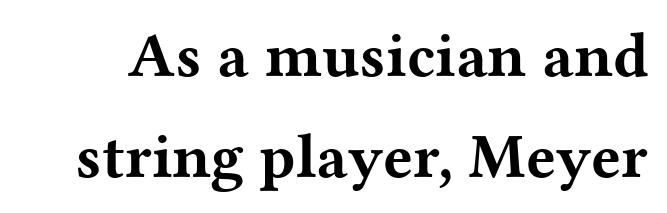
The face used here is proportionally spaced, like ordinary book or web type. The area under the type is left untouched. How are the letters spaced? Ordinarily, with no added tracking. The characters display serif detailing at their extremities.
